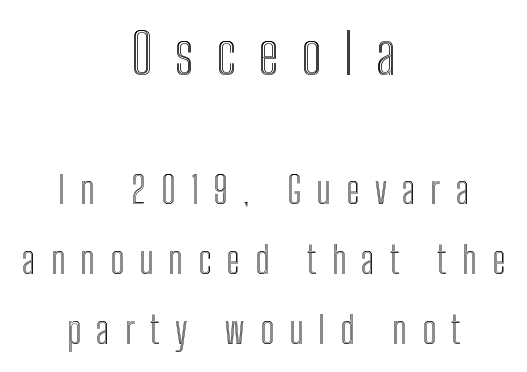
{"italic": "no", "width": "condensed", "x_height": "medium", "monospaced": "no", "underline": "no", "align": "center", "line_spacing_ratio": 1.88, "letter_spacing": "wide", "letter_spacing_em": 0.41, "larger_block": "first", "size_ratio": 1.49, "glyph_px": 55}
